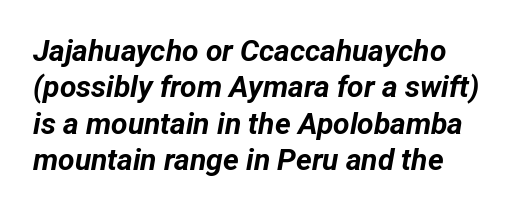
The letters are slanted; this is an italic face. Words appear dense and cohesive because spacing is normal. Underlining? Definitely not there. Students, this is bold: see how much ink each stroke carries.
